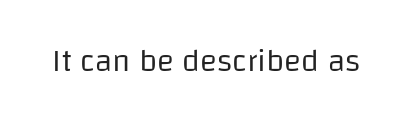
Q: Is the text bold? A: No.
Q: Is the text italic (slanted)? A: No, it is upright.
Q: Is the typeface a serif or a sans-serif typeface? A: Sans-serif.
Q: Is the text underlined? A: No.
Q: Is the spacing between letters normal or unusually wide? A: Normal.
Q: Width (condensed, normal, or wide)? A: Normal.
Q: Stroke contrast? A: Low.
Q: x-height? A: Large.
Q: Monospaced? A: No.
